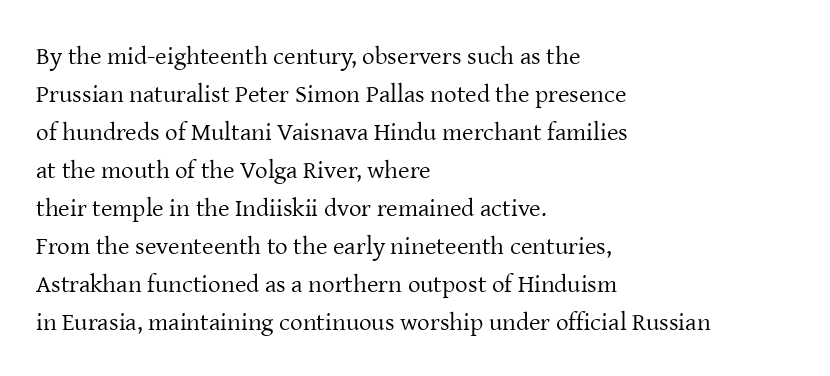
The font's upright variant was chosen for this text. The specimen omits any rule beneath the text block's lines. All the whitespace from short lines collects on the right. Tracking here is standard; glyphs follow each other at the usual distance.
